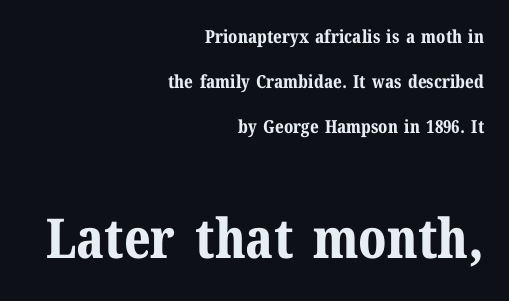
Q: Is the text bold? A: Yes.
Q: Is the text italic (slanted)? A: No, it is upright.
Q: Is the typeface a serif or a sans-serif typeface? A: Serif.
Q: Is the text underlined? A: No.
Q: How is the paragraph aligned? A: Right-aligned.
Q: Is the spacing between letters normal or unusually wide? A: Normal.
Q: Is the spacing between lines tight, normal or loose? A: Loose.
Q: Which block of text is set in a larger size, the first (top) or the second (bottom)? A: The second (bottom) one.
Q: Width (condensed, normal, or wide)? A: Normal.
Q: Stroke contrast? A: Medium.
Q: x-height? A: Medium.
Q: Monospaced? A: No.
